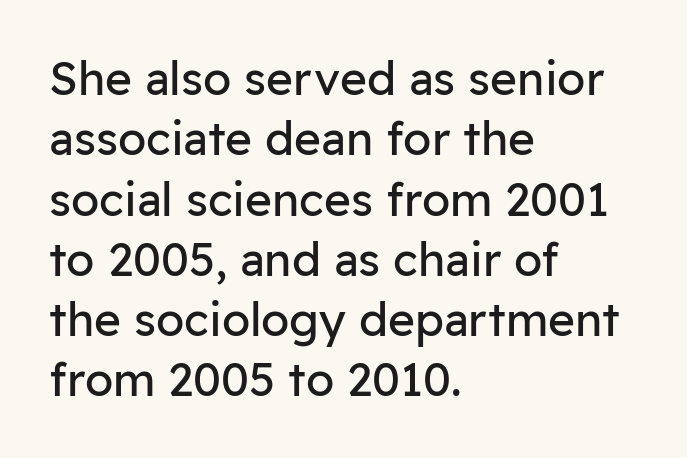
Only glyphs here, with clear space below each row. The lines in this sample share a left origin and differ only in where they stop. Designer's note — italics off, roman on. The rendering keeps characters at their native spacing. Think of a printed novel: that variable character pitch is what you see here. Notice how descenders clear the ascenders below comfortably — that's standard leading.
